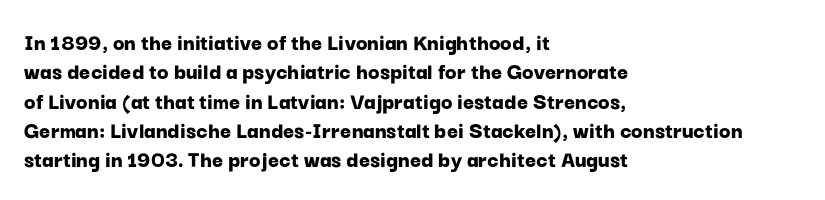
Q: Is the text bold? A: Yes.
Q: Is the text italic (slanted)? A: No, it is upright.
Q: Is the text underlined? A: No.
Q: How is the paragraph aligned? A: Left-aligned.
Q: Is the spacing between letters normal or unusually wide? A: Normal.
